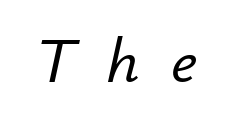
Q: Is the text italic (slanted)? A: Yes, it leans right by about 12 degrees.
Q: Is the text underlined? A: No.
Q: Is the spacing between letters normal or unusually wide? A: Unusually wide.
Q: Width (condensed, normal, or wide)? A: Normal.
Q: Stroke contrast? A: Low.
Q: x-height? A: Small.
Q: Monospaced? A: No.
